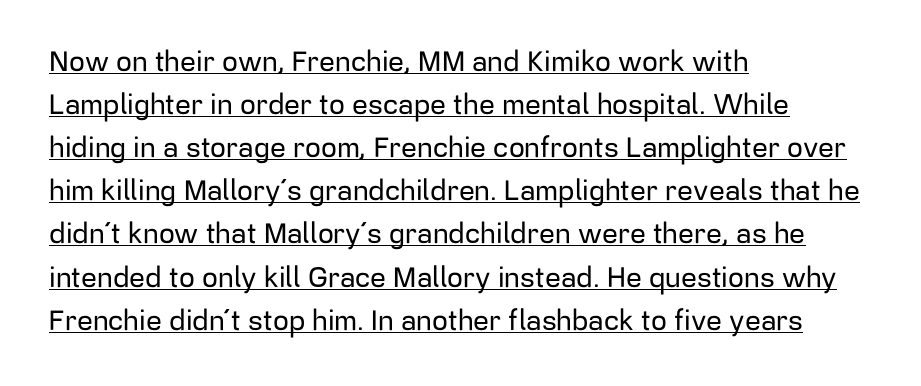
Q: Is the text italic (slanted)? A: No, it is upright.
Q: Is the typeface a serif or a sans-serif typeface? A: Sans-serif.
Q: Is the text underlined? A: Yes.
Q: How is the paragraph aligned? A: Left-aligned.
Q: Is the spacing between letters normal or unusually wide? A: Normal.
Q: Is the spacing between lines tight, normal or loose? A: Normal.
Q: Width (condensed, normal, or wide)? A: Normal.
Q: Stroke contrast? A: Low.
Q: x-height? A: Medium.
Q: Monospaced? A: No.
